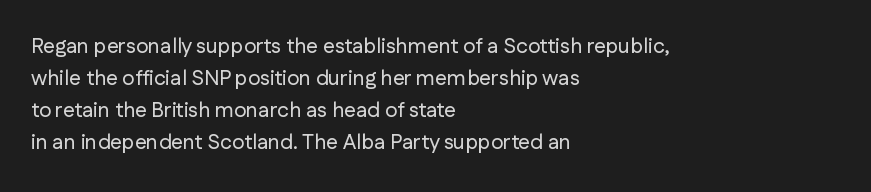
{"italic": "no", "underline": "no", "align": "left", "line_spacing": "normal", "line_spacing_ratio": 1.52, "letter_spacing": "normal", "letter_spacing_em": 0.0, "glyph_px": 21}
